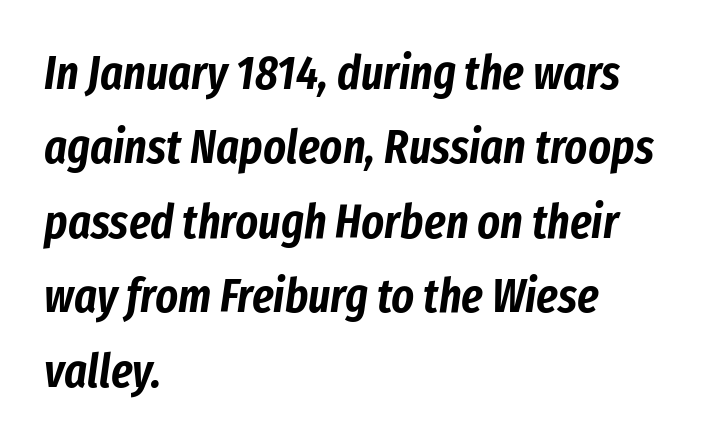
The image shows 48 px condensed type, italic (leaning right); set left-aligned, normal line spacing (1.55x), normal letter spacing, not underlined; low stroke contrast and a medium x-height.
